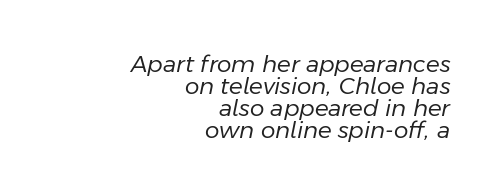
Quick note: interline space is minimal. In terms of posture, this sample is oblique. The paragraph has a hard right edge and a soft left edge. The strokes carry an ordinary text weight at most. The string is rendered with underlining switched off. You could call the tracking neutral — neither tight nor loose.
